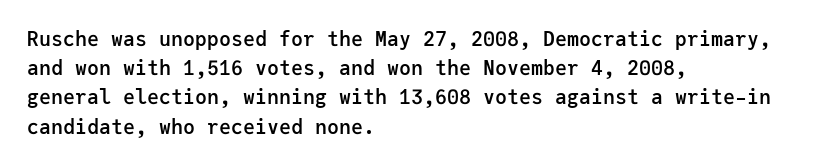
Q: Is the text bold? A: Semi-bold.
Q: Is the text italic (slanted)? A: No, it is upright.
Q: Is the text underlined? A: No.
Q: How is the paragraph aligned? A: Left-aligned.
Q: Is the spacing between letters normal or unusually wide? A: Normal.
Q: Is the spacing between lines tight, normal or loose? A: Normal.
